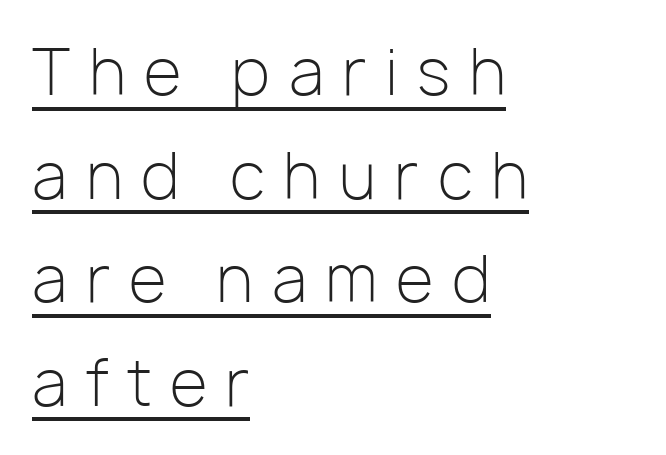
The image shows 62 px light sans-serif type, upright; set left-aligned, normal line spacing (1.67x), unusually wide letter spacing (+0.3 em), underlined; low stroke contrast and a medium x-height.
